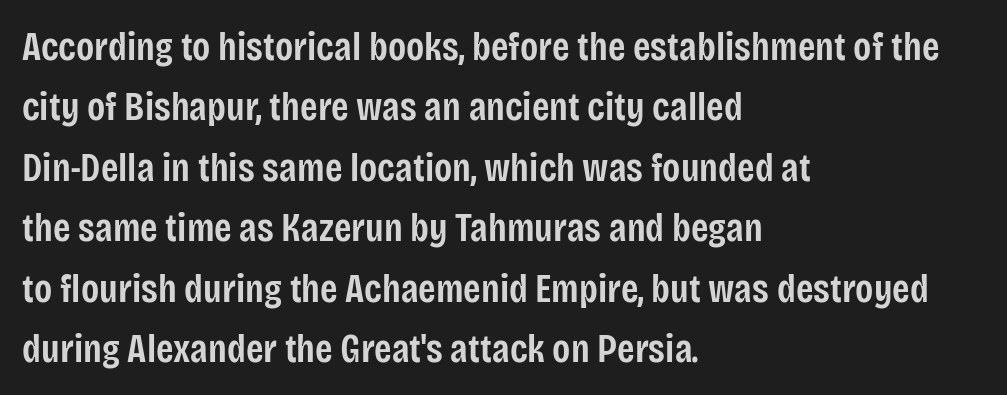
Observe the absence of serifs on each vertical stroke in this sample. Italic: no, the glyphs are upright roman. Casual observation: everything's shoved over to the left. A normal amount of white space separates one row of letters from the next. Emphasis by weight is partial: semibold.
